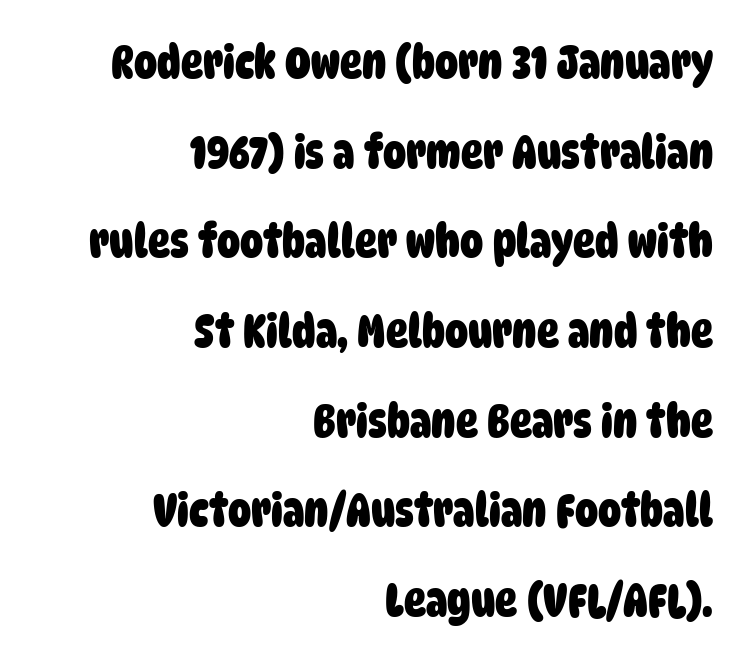
Q: Is the text bold? A: Yes.
Q: Is the typeface a serif or a sans-serif typeface? A: Sans-serif.
Q: Is the text underlined? A: No.
Q: How is the paragraph aligned? A: Right-aligned.
Q: Is the spacing between letters normal or unusually wide? A: Normal.
Q: Is the spacing between lines tight, normal or loose? A: Loose.
Q: Width (condensed, normal, or wide)? A: Condensed.
Q: Stroke contrast? A: Low.
Q: x-height? A: Large.
Q: Monospaced? A: No.
